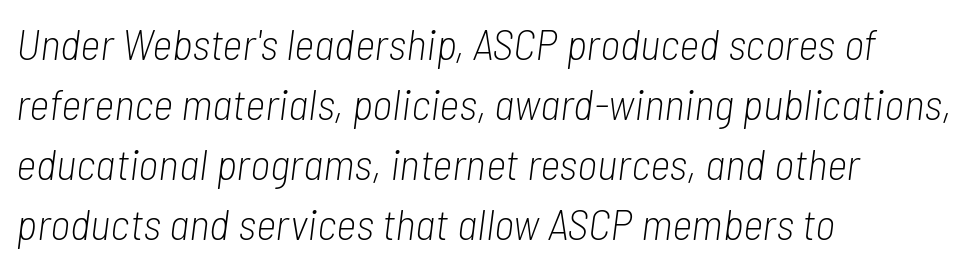
{"italic": "yes", "lean": "right", "slant_degrees": 7, "bold": "no", "weight": "light", "width": "condensed", "stroke_contrast": "low", "x_height": "medium", "monospaced": "no", "underline": "no", "align": "left", "line_spacing": "normal", "line_spacing_ratio": 1.36, "letter_spacing": "normal", "letter_spacing_em": 0.0, "glyph_px": 44}
